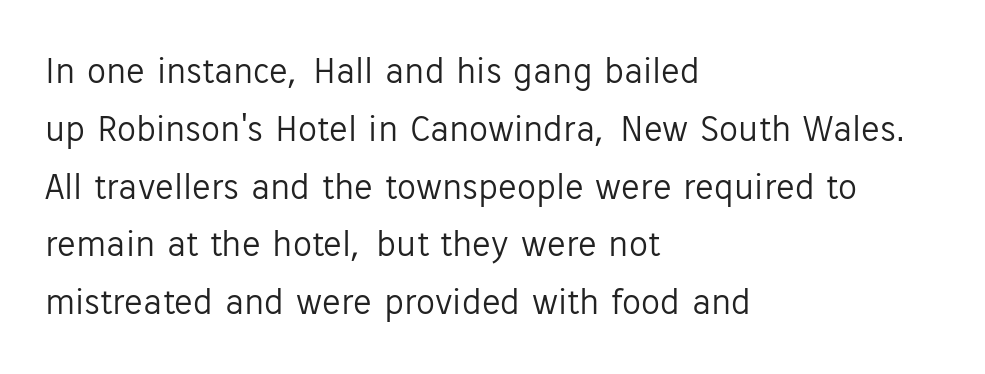
{"serif": "no", "italic": "no", "bold": "no", "weight": "light", "width": "normal", "stroke_contrast": "low", "x_height": "medium", "monospaced": "no", "underline": "no", "align": "left", "line_spacing": "normal", "line_spacing_ratio": 1.52, "letter_spacing": "normal", "letter_spacing_em": 0.0, "glyph_px": 38}
